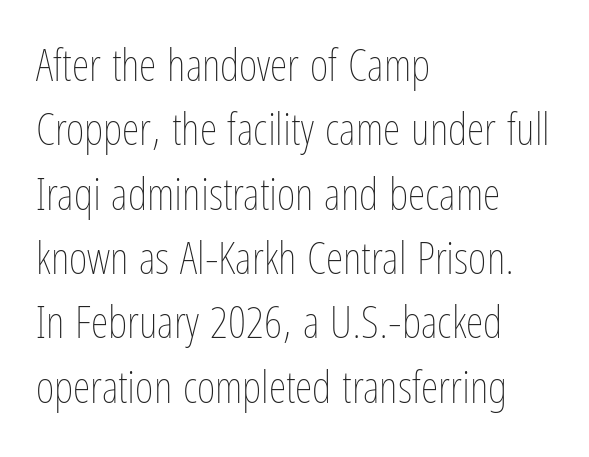
The image shows 45 px thin, condensed type, upright; set left-aligned, normal line spacing (1.43x), normal letter spacing, not underlined; low stroke contrast and a medium x-height.
